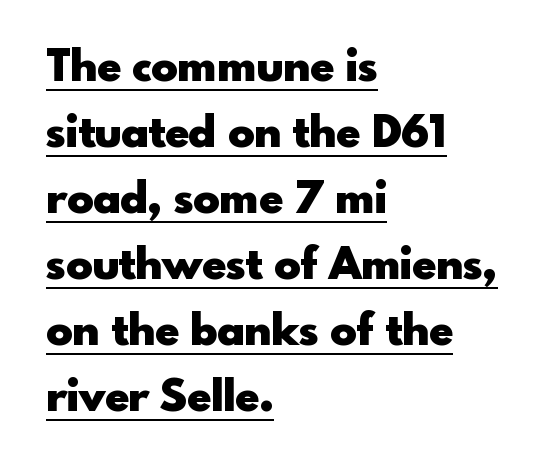
The axis of the letterforms is exactly vertical. Here the glyphs are tracked normally, forming tight word shapes. Note the varied advance widths — an 'i' is clearly narrower than an 'm'. The string is rendered with underlining switched on. Stroke terminals: plain, sans-serif.
